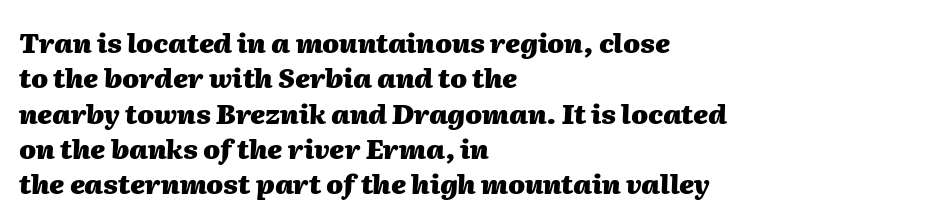
Q: Is the text bold? A: Yes.
Q: Is the text italic (slanted)? A: Yes, it leans right by about 2 degrees.
Q: Is the text underlined? A: No.
Q: How is the paragraph aligned? A: Left-aligned.
Q: Is the spacing between letters normal or unusually wide? A: Normal.
Q: Is the spacing between lines tight, normal or loose? A: Normal.
